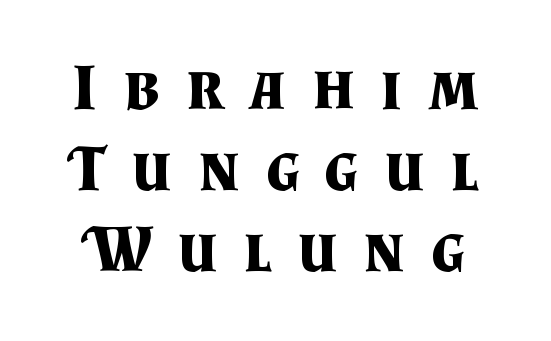
The image shows 66 px bold serif type, upright; set line spacing 1.23x, unusually wide letter spacing (+0.38 em), not underlined; medium stroke contrast and a small x-height.
